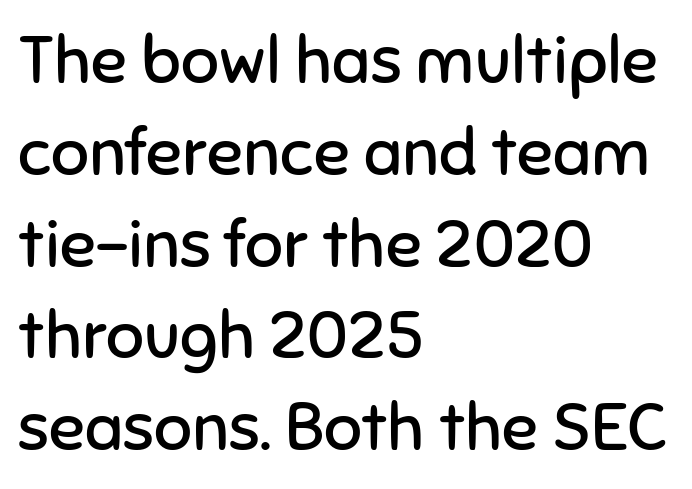
{"serif": "no", "italic": "no", "bold": "no", "weight": "regular", "width": "normal", "stroke_contrast": "low", "x_height": "medium", "monospaced": "no", "underline": "no", "align": "left", "line_spacing": "normal", "line_spacing_ratio": 1.37, "letter_spacing": "normal", "letter_spacing_em": 0.0, "glyph_px": 67}
